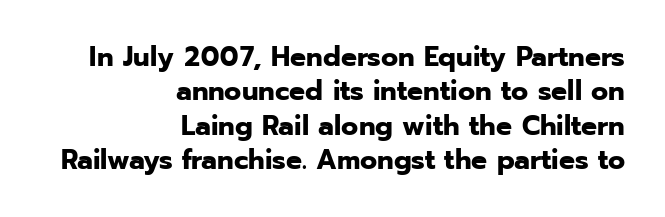
The image shows 28 px bold sans-serif type, upright; set right-aligned, line spacing 1.23x, normal letter spacing, not underlined; low stroke contrast and a medium x-height.
